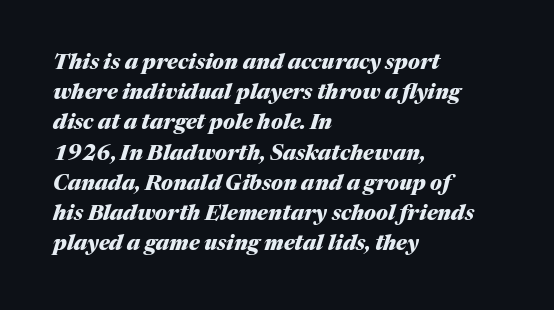
The image shows 21 px bold type, italic (leaning right); set left-aligned, normal line spacing (1.44x), normal letter spacing, not underlined.
